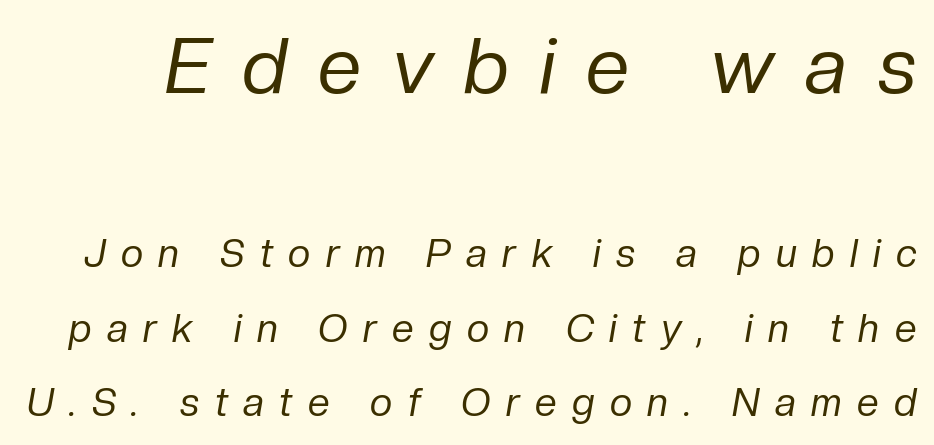
The image shows 78 px regular-weight type, italic (leaning right); set loose line spacing (1.91x), unusually wide letter spacing (+0.4 em), not underlined; the first (top) block is 2.0x larger; low stroke contrast and a medium x-height.
